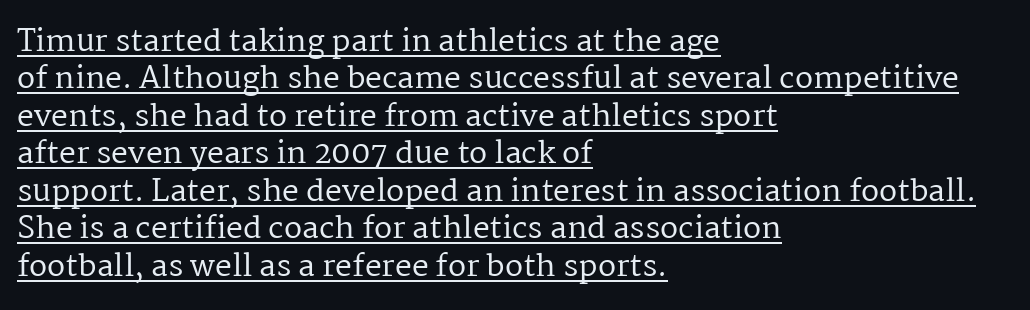
{"serif": "yes", "italic": "no", "bold": "no", "weight": "regular", "width": "normal", "stroke_contrast": "medium", "x_height": "medium", "monospaced": "no", "underline": "yes", "align": "left", "line_spacing": "normal", "line_spacing_ratio": 1.25, "letter_spacing": "normal", "letter_spacing_em": 0.0, "glyph_px": 30}
